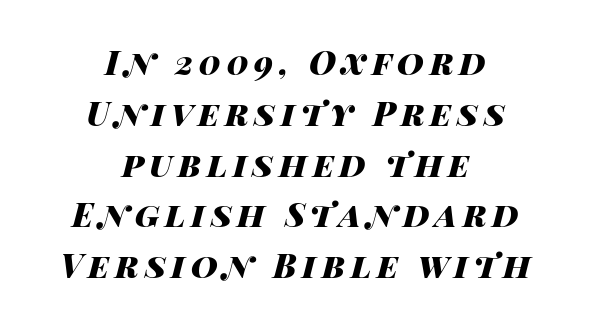
The image shows 33 px heavy, wide type, italic (leaning right); set centered, normal line spacing (1.54x), not underlined; high stroke contrast and a large x-height.
